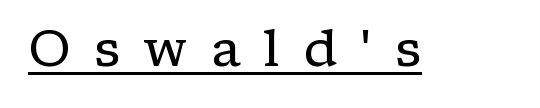
The image shows 51 px regular-weight, wide serif type, upright; set unusually wide letter spacing (+0.45 em), underlined; low stroke contrast and a medium x-height.
